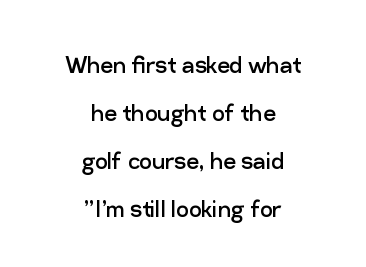
The weight tops out at a normal text grade. Tall strokes in this sample are plumb rather than angled. The whitespace from short lines is split evenly between both sides. The line texture is even and compact thanks to regular tracking.
